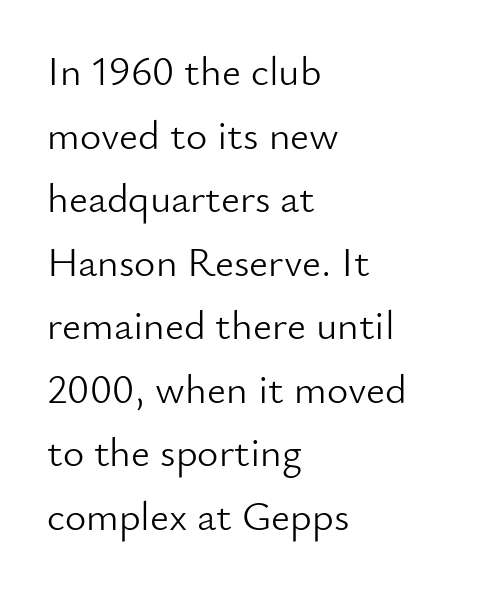
The image shows 41 px light sans-serif type, upright; set left-aligned, normal line spacing (1.55x), normal letter spacing, not underlined; low stroke contrast and a small x-height.
